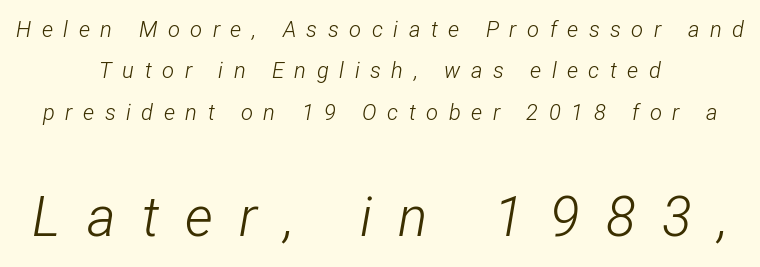
The rendering uses natural spacing where letterforms have individual widths. Whoever set this made the second block the dominant, larger element. Caption: multi-line text, centered on the measure. Someone cranked the tracking dial way up on this one. The axis of the letterforms is tilted away from vertical.
